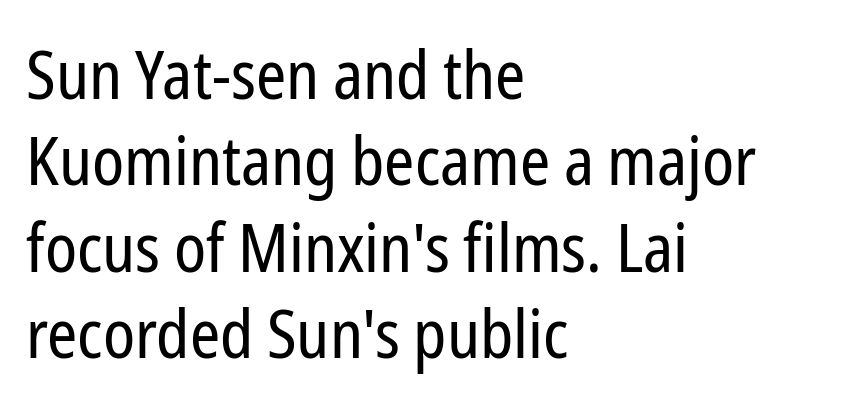
Q: Is the text bold? A: No.
Q: Is the text italic (slanted)? A: No, it is upright.
Q: Is the typeface a serif or a sans-serif typeface? A: Sans-serif.
Q: Is the text underlined? A: No.
Q: How is the paragraph aligned? A: Left-aligned.
Q: Is the spacing between letters normal or unusually wide? A: Normal.
Q: Is the spacing between lines tight, normal or loose? A: Normal.
Q: Width (condensed, normal, or wide)? A: Condensed.
Q: Stroke contrast? A: Low.
Q: x-height? A: Medium.
Q: Monospaced? A: No.
